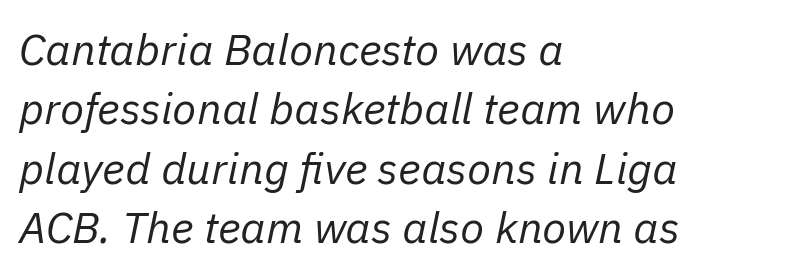
Stroke thickness stays within the range of a standard reading face or lighter. The setting favours the left margin, as ordinary paragraphs usually do. The letters advance in unequal steps, a hallmark of proportional type. Inter-character spacing is left at the font's built-in metrics. This is oblique type, the kind used for emphasis or titles.
